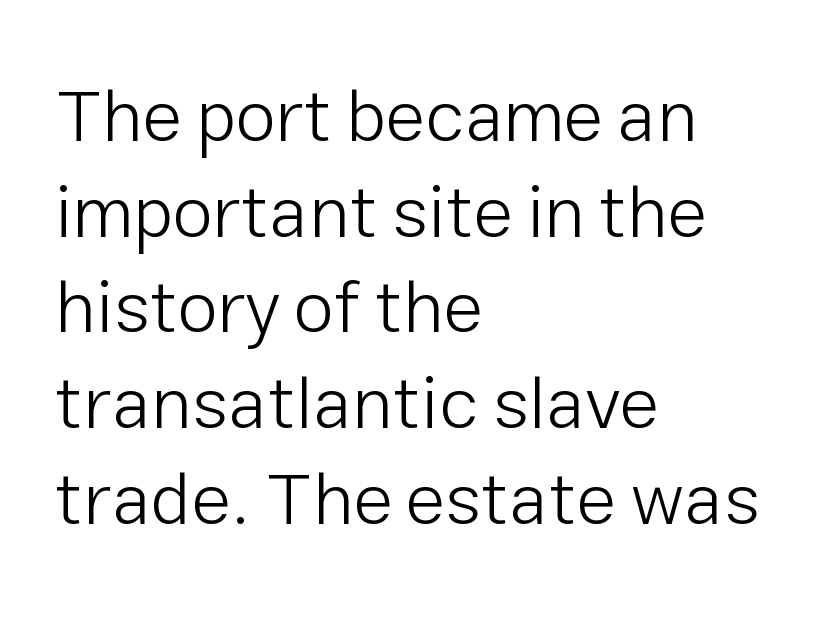
Q: Is the text bold? A: No.
Q: Is the text italic (slanted)? A: No, it is upright.
Q: Is the typeface a serif or a sans-serif typeface? A: Sans-serif.
Q: Is the text underlined? A: No.
Q: How is the paragraph aligned? A: Left-aligned.
Q: Is the spacing between letters normal or unusually wide? A: Normal.
Q: Is the spacing between lines tight, normal or loose? A: Normal.
Q: Width (condensed, normal, or wide)? A: Normal.
Q: Stroke contrast? A: Low.
Q: x-height? A: Medium.
Q: Monospaced? A: No.
